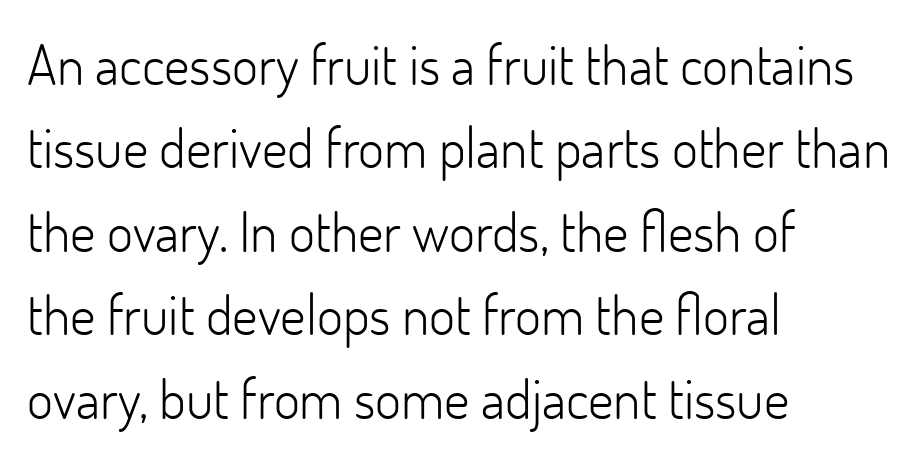
Q: Is the text bold? A: No.
Q: Is the text italic (slanted)? A: No, it is upright.
Q: Is the typeface a serif or a sans-serif typeface? A: Sans-serif.
Q: Is the text underlined? A: No.
Q: How is the paragraph aligned? A: Left-aligned.
Q: Is the spacing between letters normal or unusually wide? A: Normal.
Q: Is the spacing between lines tight, normal or loose? A: Normal.
Q: Width (condensed, normal, or wide)? A: Normal.
Q: Stroke contrast? A: Low.
Q: x-height? A: Small.
Q: Monospaced? A: No.
